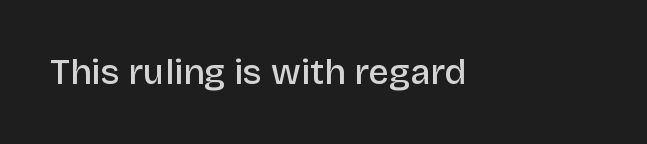
Q: Is the text bold? A: Semi-bold.
Q: Is the text italic (slanted)? A: No, it is upright.
Q: Is the typeface a serif or a sans-serif typeface? A: Sans-serif.
Q: Is the text underlined? A: No.
Q: Is the spacing between letters normal or unusually wide? A: Normal.
Q: Width (condensed, normal, or wide)? A: Normal.
Q: Stroke contrast? A: Low.
Q: x-height? A: Large.
Q: Monospaced? A: No.
